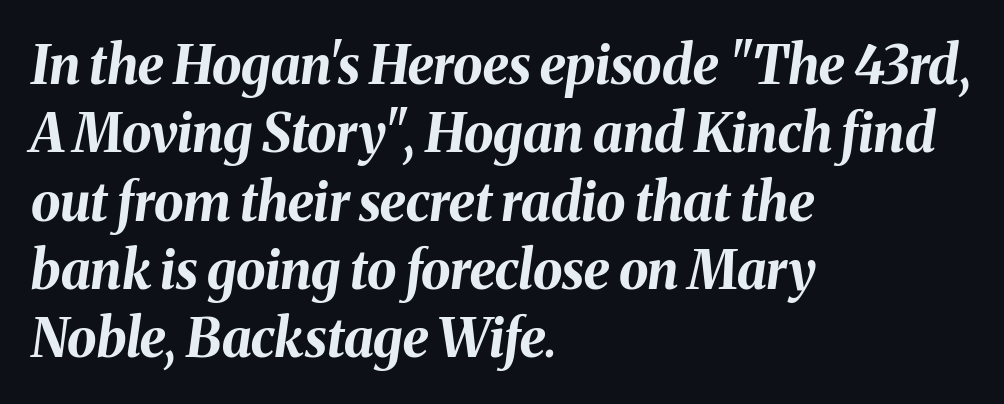
The rendering uses natural spacing where letterforms have individual widths. The strip under each line holds only bare page. No extra tracking has been applied to these lines. Where is the straight margin? On the left. Students, this is bold: see how much ink each stroke carries. Line spacing here is normal.
